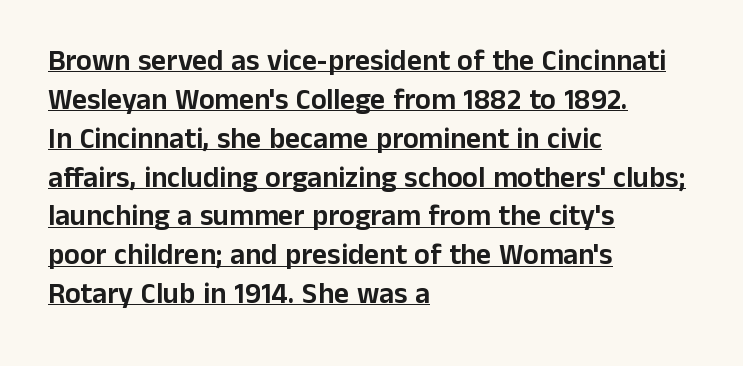
The image shows 29 px sans-serif type, upright; set left-aligned, normal line spacing (1.34x), normal letter spacing, underlined; low stroke contrast and a medium x-height.
